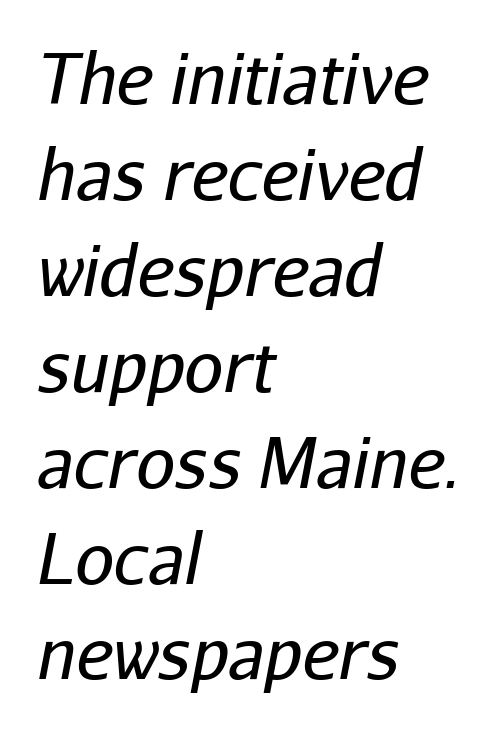
Q: Is the text bold? A: No.
Q: Is the text italic (slanted)? A: Yes, it leans right by about 11 degrees.
Q: Is the text underlined? A: No.
Q: How is the paragraph aligned? A: Left-aligned.
Q: Is the spacing between letters normal or unusually wide? A: Normal.
Q: Is the spacing between lines tight, normal or loose? A: Normal.
Q: Width (condensed, normal, or wide)? A: Normal.
Q: Stroke contrast? A: Low.
Q: x-height? A: Medium.
Q: Monospaced? A: No.
